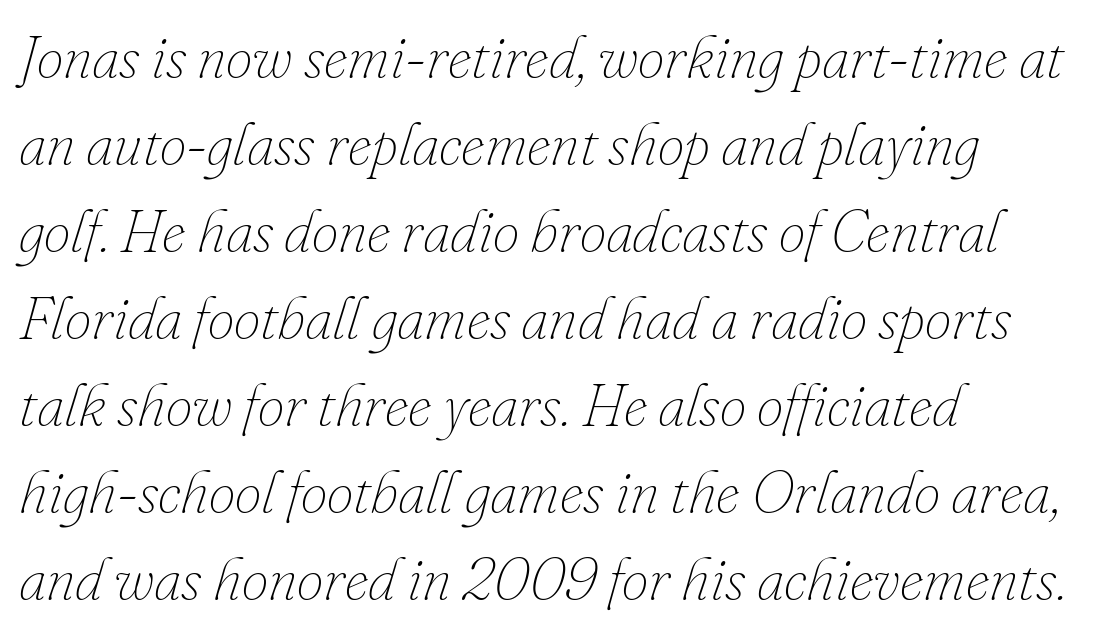
The image shows 60 px thin type, italic (leaning right); set left-aligned, normal line spacing (1.45x), normal letter spacing, not underlined; low stroke contrast and a small x-height.
